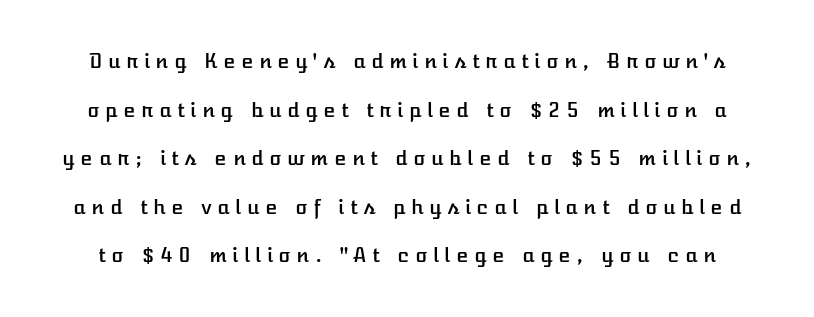
A roman cut, with each character standing at attention. This sample uses expanded letter spacing, leaving extra air between glyphs. Interline gaps are noticeably wide in this sample. The specimen omits any rule beneath the text block's lines.
